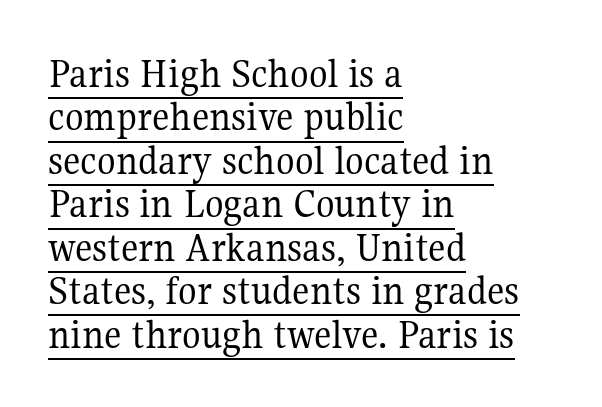
The image shows 43 px regular-weight serif type, upright; set left-aligned, tight line spacing (1.01x), normal letter spacing, underlined; medium stroke contrast and a medium x-height.
